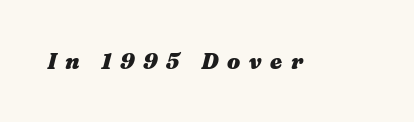
The image shows 22 px bold type, italic (leaning right); set unusually wide letter spacing (+0.39 em), not underlined.
